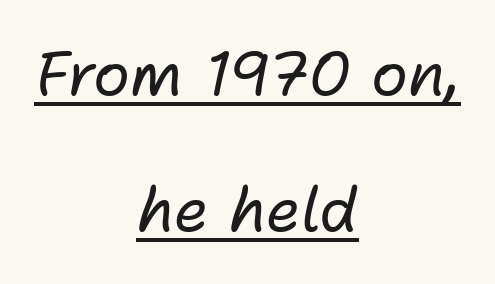
The strokes carry an ordinary text weight at most. Every word sits above its own underline. The text carries the slant typical of an italic or oblique font. The passage shown is typed in a proportional face where columns would drift. The leading is generous, giving the passage an open texture.
